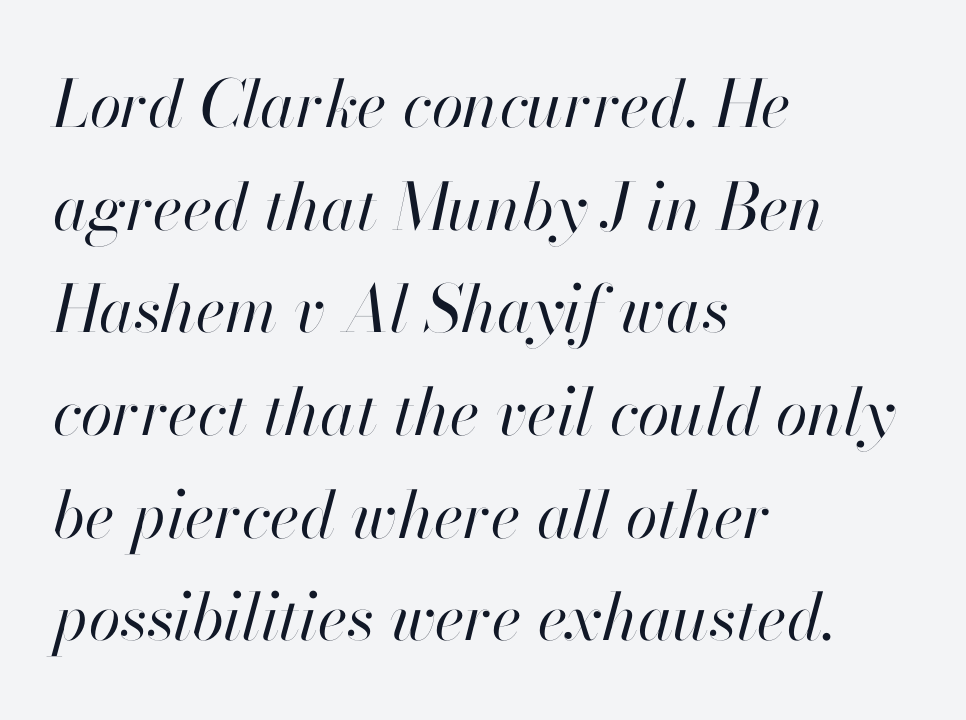
The image shows 65 px regular-weight type, italic (leaning right); set left-aligned, normal line spacing (1.58x), normal letter spacing, not underlined; high stroke contrast and a small x-height.
